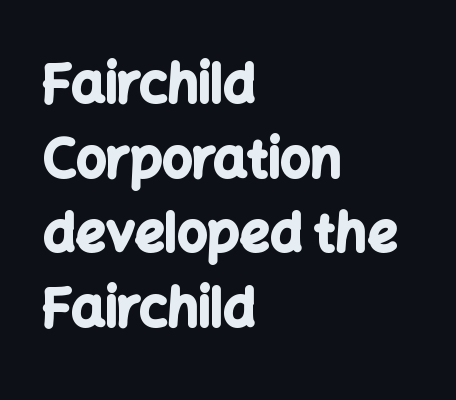
{"serif": "no", "italic": "no", "bold": "yes", "weight": "bold", "width": "normal", "stroke_contrast": "low", "x_height": "medium", "monospaced": "no", "underline": "no", "align": "left", "line_spacing": "normal", "line_spacing_ratio": 1.41, "letter_spacing": "normal", "letter_spacing_em": 0.0, "glyph_px": 53}
